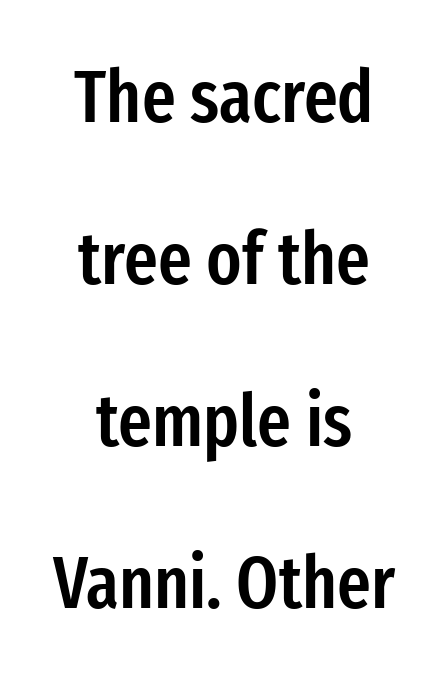
The image shows 73 px semibold, condensed sans-serif type, upright; set centered, loose line spacing (2.22x), normal letter spacing, not underlined; low stroke contrast and a medium x-height.
